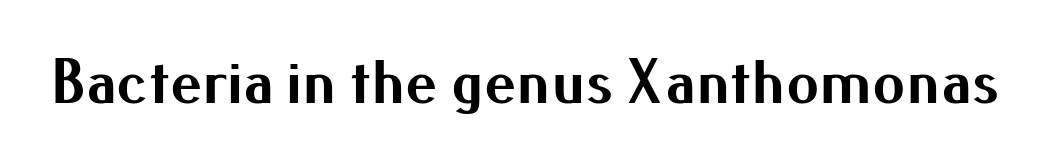
The image shows 65 px bold sans-serif type, upright; set normal letter spacing, not underlined; medium stroke contrast and a small x-height.
